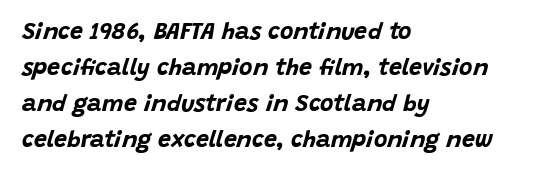
{"italic": "yes", "lean": "right", "slant_degrees": 15, "bold": "yes", "underline": "no", "align": "left", "line_spacing": "normal", "line_spacing_ratio": 1.57, "letter_spacing": "normal", "letter_spacing_em": 0.0, "glyph_px": 23}
